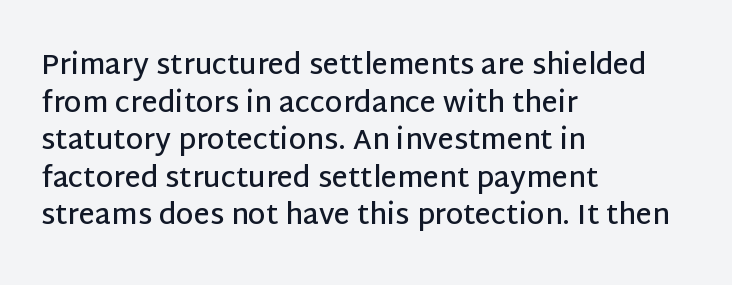
The rendering uses a semibold face; strokes are thickened but not to full bold. Rows of type keep a routine distance in the vertical direction. Honestly, there is no underline to notice here at all. The glyphs in this specimen are sans serif.
